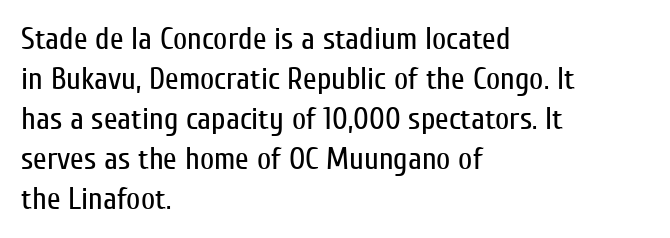
The line-height multiplier appears to be the usual default. Typeset ragged right — the left edge is the straight one. A bare baseline throughout the passage. A typesetter would call this zero additional tracking. The letters advance in unequal steps, a hallmark of proportional type.
